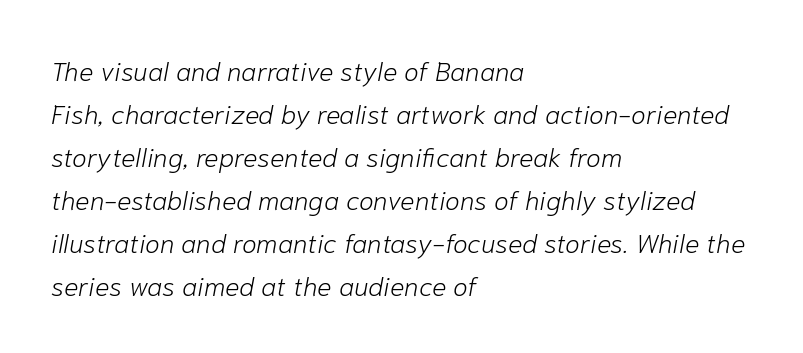
Q: Is the text bold? A: No.
Q: Is the text italic (slanted)? A: Yes, it leans right by about 10 degrees.
Q: Is the text underlined? A: No.
Q: How is the paragraph aligned? A: Left-aligned.
Q: Is the spacing between letters normal or unusually wide? A: Normal.
Q: Is the spacing between lines tight, normal or loose? A: Normal.
